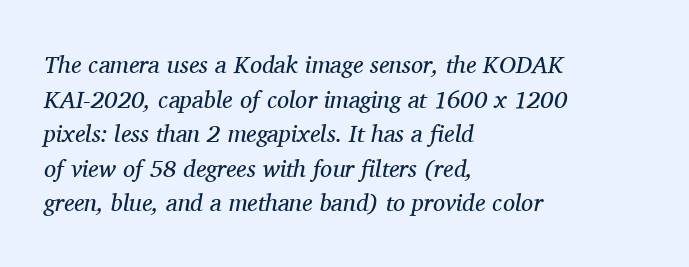
Glyph-to-glyph distance matches everyday printed text. Has an underline been added? It has not. Honestly, the row spacing looks completely unremarkable. There's an unmistakable incline to the writing here.
